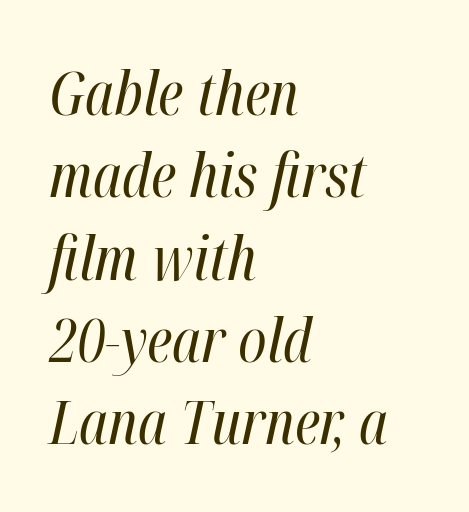
{"italic": "yes", "lean": "right", "slant_degrees": 12, "bold": "no", "weight": "regular", "width": "condensed", "stroke_contrast": "high", "x_height": "medium", "monospaced": "no", "underline": "no", "align": "left", "line_spacing": "normal", "line_spacing_ratio": 1.35, "letter_spacing": "normal", "letter_spacing_em": 0.0, "glyph_px": 61}
